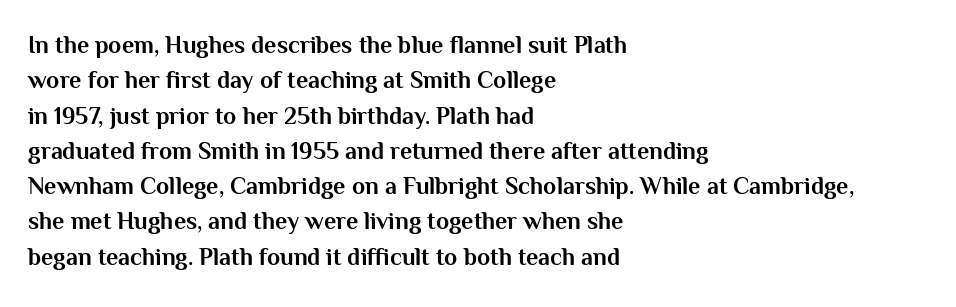
{"italic": "no", "bold": "yes", "underline": "no", "align": "left", "line_spacing": "normal", "line_spacing_ratio": 1.47, "letter_spacing": "normal", "letter_spacing_em": 0.0, "glyph_px": 24}
